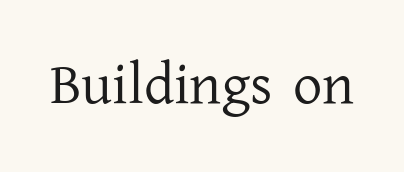
{"serif": "yes", "italic": "no", "bold": "no", "weight": "regular", "width": "normal", "stroke_contrast": "low", "x_height": "medium", "monospaced": "no", "underline": "no", "letter_spacing": "normal", "letter_spacing_em": 0.0, "glyph_px": 58}
